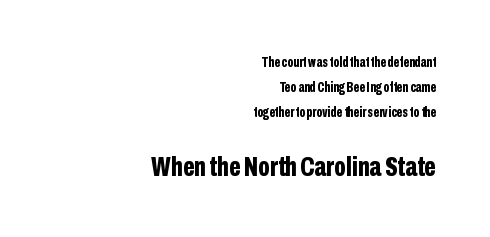
Q: Is the text bold? A: Yes.
Q: Is the text italic (slanted)? A: No, it is upright.
Q: Is the typeface a serif or a sans-serif typeface? A: Sans-serif.
Q: Is the text underlined? A: No.
Q: How is the paragraph aligned? A: Right-aligned.
Q: Is the spacing between letters normal or unusually wide? A: Normal.
Q: Which block of text is set in a larger size, the first (top) or the second (bottom)? A: The second (bottom) one.
Q: Width (condensed, normal, or wide)? A: Condensed.
Q: Stroke contrast? A: Low.
Q: x-height? A: Medium.
Q: Monospaced? A: No.
